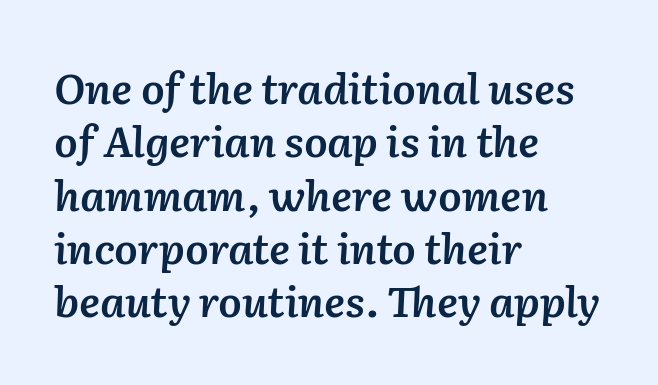
{"italic": "yes", "lean": "right", "slant_degrees": 2, "bold": "semi", "weight": "semibold", "width": "normal", "stroke_contrast": "low", "x_height": "medium", "monospaced": "no", "underline": "no", "align": "left", "line_spacing": "normal", "line_spacing_ratio": 1.27, "letter_spacing": "normal", "letter_spacing_em": 0.0, "glyph_px": 42}
